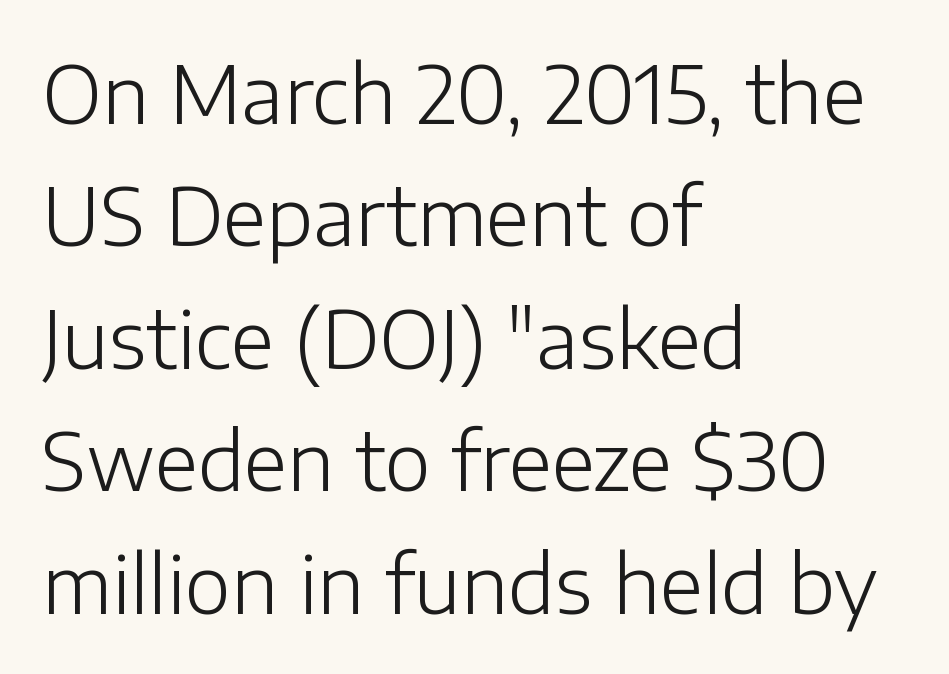
Q: Is the text bold? A: No.
Q: Is the text italic (slanted)? A: No, it is upright.
Q: Is the typeface a serif or a sans-serif typeface? A: Sans-serif.
Q: Is the text underlined? A: No.
Q: How is the paragraph aligned? A: Left-aligned.
Q: Is the spacing between letters normal or unusually wide? A: Normal.
Q: Is the spacing between lines tight, normal or loose? A: Normal.
Q: Width (condensed, normal, or wide)? A: Normal.
Q: Stroke contrast? A: Low.
Q: x-height? A: Medium.
Q: Monospaced? A: No.
